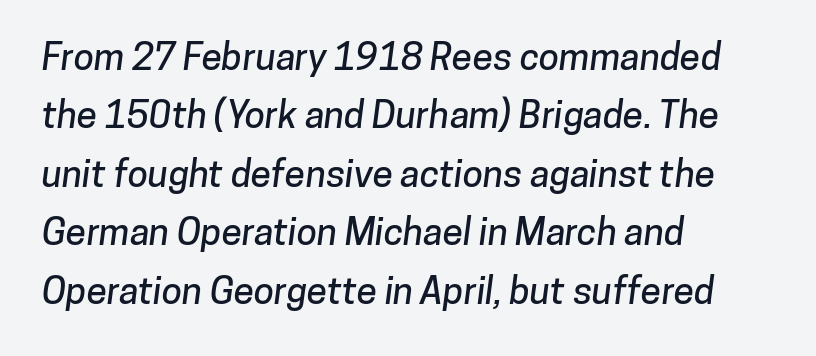
The image shows 37 px sans-serif type; set left-aligned, normal line spacing (1.58x), normal letter spacing, not underlined; low stroke contrast and a medium x-height.
